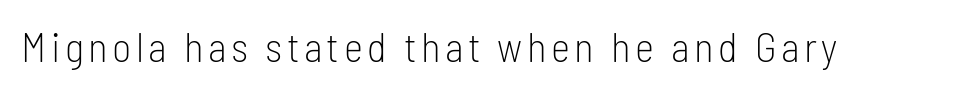
Weight: in the light-to-regular range. The passage shown is typeset with a sans-serif family. When letters stand straight like this, we call the style roman or upright. The letters advance in unequal steps, a hallmark of proportional type. Just letters on the line, the space beneath them empty.
